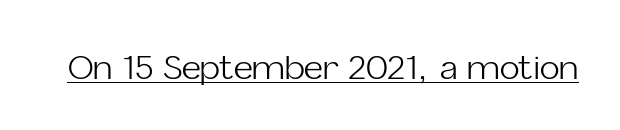
The image shows 33 px light sans-serif type, upright; set normal letter spacing, underlined; low stroke contrast and a medium x-height.
